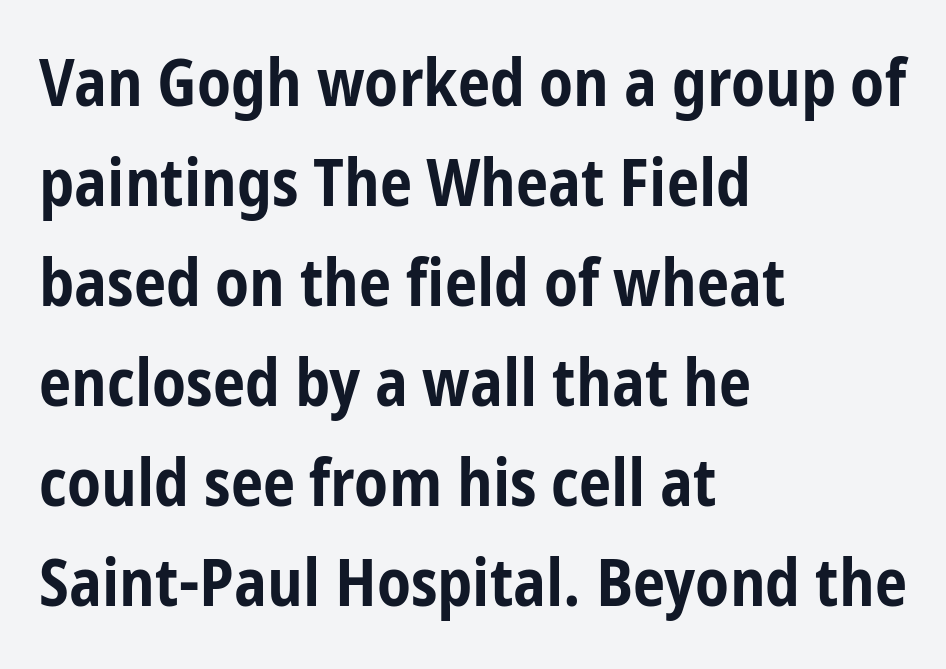
The image shows 65 px bold, condensed sans-serif type, upright; set left-aligned, normal line spacing (1.54x), normal letter spacing, not underlined; low stroke contrast and a medium x-height.
